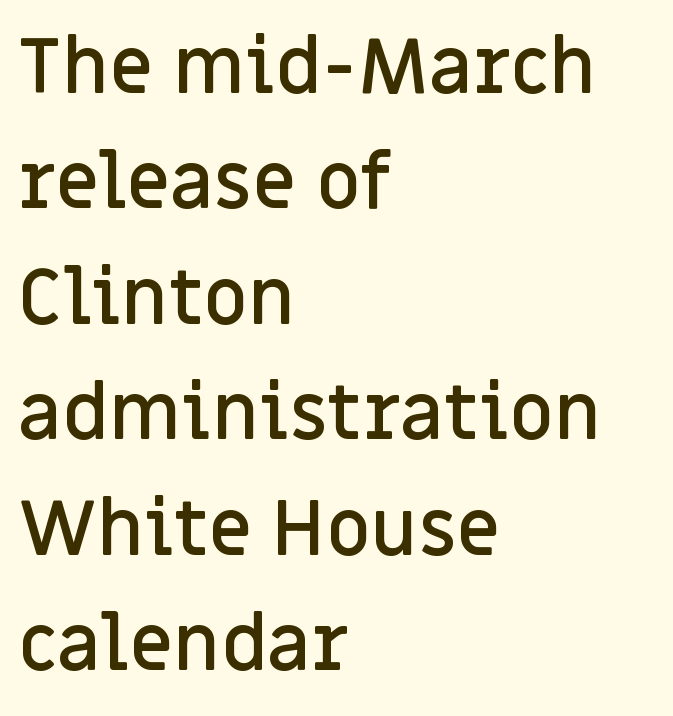
Q: Is the text bold? A: Semi-bold.
Q: Is the text italic (slanted)? A: No, it is upright.
Q: Is the typeface a serif or a sans-serif typeface? A: Sans-serif.
Q: Is the text underlined? A: No.
Q: How is the paragraph aligned? A: Left-aligned.
Q: Is the spacing between letters normal or unusually wide? A: Normal.
Q: Is the spacing between lines tight, normal or loose? A: Normal.
Q: Width (condensed, normal, or wide)? A: Normal.
Q: Stroke contrast? A: Low.
Q: x-height? A: Large.
Q: Monospaced? A: No.
